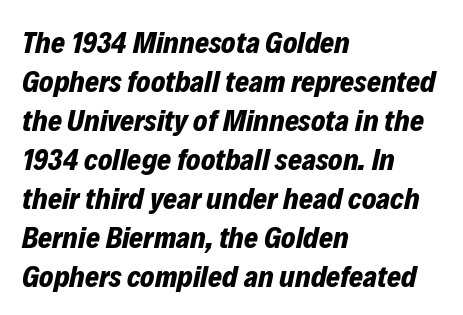
A typesetter would mark this as italic. The passage shown is typed in a proportional face where columns would drift. Is the block centered? No — it sits flush against the left margin. Caption: standard tracking, unaltered.
